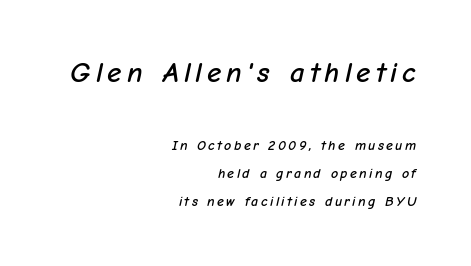
{"italic": "yes", "lean": "right", "slant_degrees": 12, "width": "normal", "stroke_contrast": "low", "x_height": "medium", "monospaced": "no", "underline": "no", "align": "right", "line_spacing": "loose", "line_spacing_ratio": 2.02, "larger_block": "first", "size_ratio": 2.07, "glyph_px": 29}
